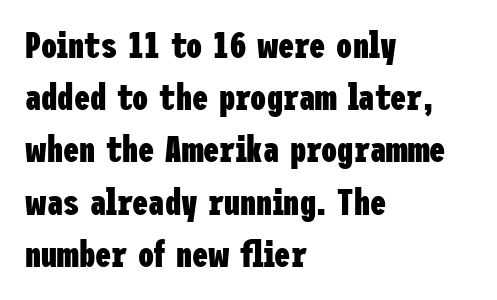
Q: Is the text bold? A: Yes.
Q: Is the text italic (slanted)? A: No, it is upright.
Q: Is the typeface a serif or a sans-serif typeface? A: Sans-serif.
Q: Is the text underlined? A: No.
Q: How is the paragraph aligned? A: Left-aligned.
Q: Is the spacing between letters normal or unusually wide? A: Normal.
Q: Is the spacing between lines tight, normal or loose? A: Normal.
Q: Width (condensed, normal, or wide)? A: Condensed.
Q: Stroke contrast? A: Low.
Q: x-height? A: Medium.
